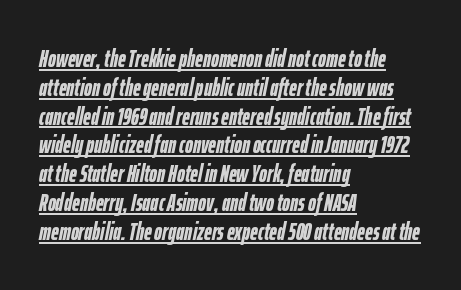
The image shows 24 px bold type, italic (leaning right); set left-aligned, line spacing 1.2x, normal letter spacing, underlined.
